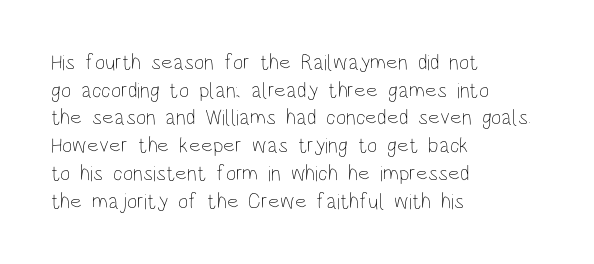
{"italic": "no", "bold": "no", "underline": "no", "align": "left", "line_spacing": "normal", "line_spacing_ratio": 1.26, "letter_spacing": "normal", "letter_spacing_em": 0.0, "glyph_px": 22}
